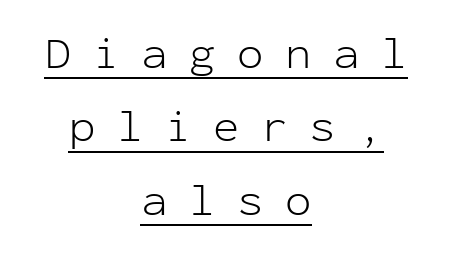
Each letter, wide or thin by design, is forced into the same width here. Line starts and ends both wander, symmetrically. Italic? Not at all — the glyphs are vertical. Are there feet on the stems? There aren't — it's a sans. In designer terms, the underline attribute is active on this setting. The vertical gap from one line to the next is medium.
